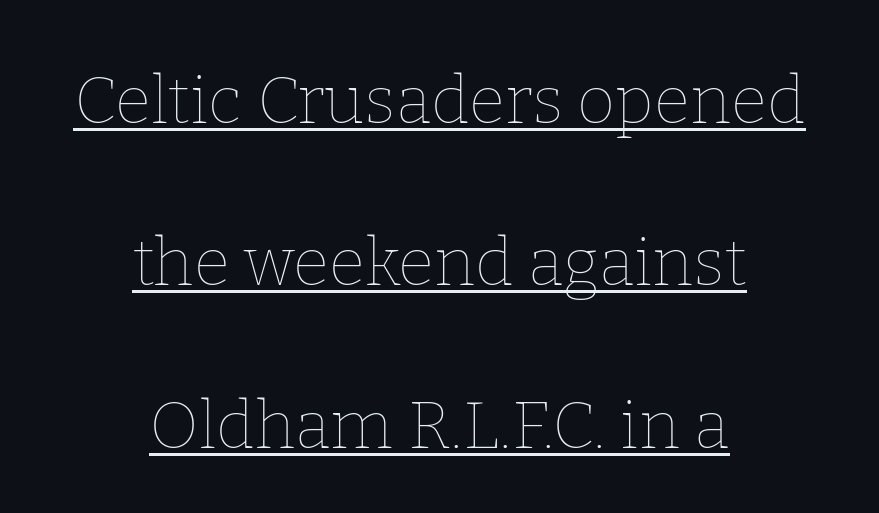
Each letter keeps its own natural width here, so spacing adapts to shape. These glyphs show unthickened strokes, regular width or finer. Widely set lines give the paragraph a tall, airy silhouette. The type is set solid horizontally, with unmodified tracking. Caption: lettering with a line underneath.
